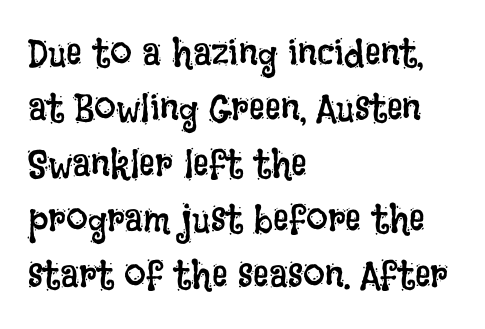
Q: Is the text bold? A: No.
Q: Is the text italic (slanted)? A: No, it is upright.
Q: Is the text underlined? A: No.
Q: How is the paragraph aligned? A: Left-aligned.
Q: Is the spacing between letters normal or unusually wide? A: Normal.
Q: Is the spacing between lines tight, normal or loose? A: Normal.
Q: Width (condensed, normal, or wide)? A: Condensed.
Q: Stroke contrast? A: Low.
Q: x-height? A: Large.
Q: Monospaced? A: No.
